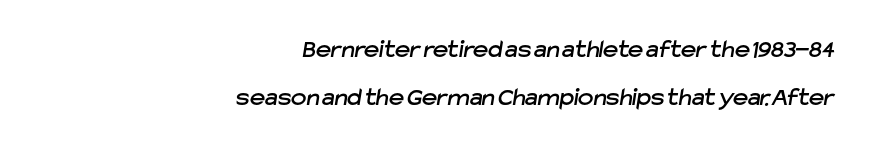
The words here are not underlined. The paragraph shown leans on its right margin. Glyph-to-glyph distance matches everyday printed text.
